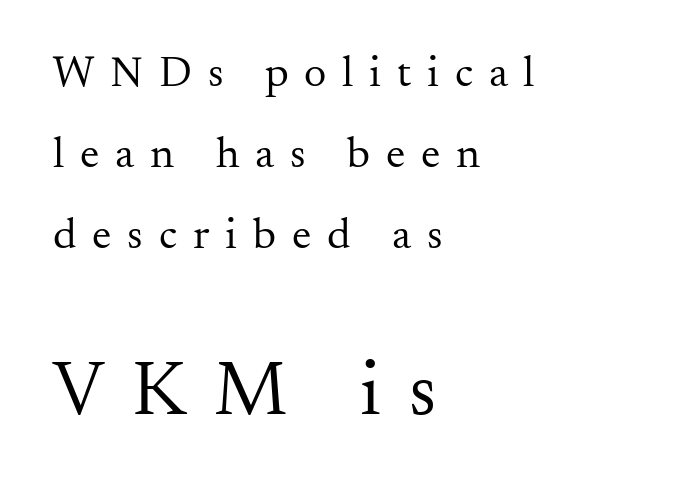
{"serif": "yes", "italic": "no", "bold": "no", "weight": "regular", "width": "normal", "stroke_contrast": "medium", "x_height": "small", "monospaced": "no", "underline": "no", "align": "left", "line_spacing_ratio": 1.84, "letter_spacing": "wide", "letter_spacing_em": 0.36, "larger_block": "second", "size_ratio": 1.75, "glyph_px": 77}
